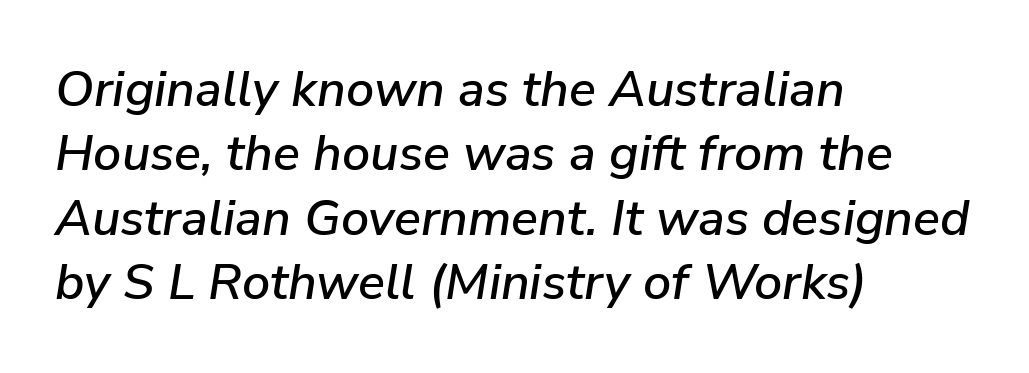
Unmarked baselines from the first word to the last. A classic flush-left, rag-right setting is used for this passage. Each word holds together tightly as a unit, with standard inter-letter gaps. Varying glyph widths throughout — classic text-font behaviour. Yep, that's italic — everything's leaning. The vertical gap from one line to the next is medium.
